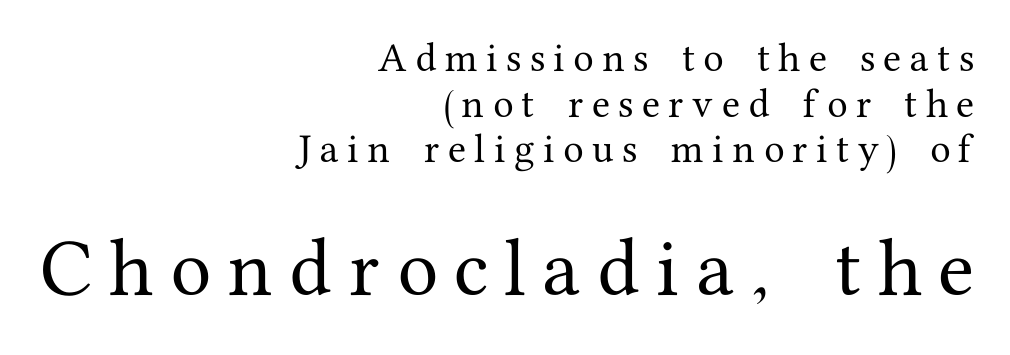
The image shows 66 px serif type, upright; set right-aligned, normal line spacing (1.38x), unusually wide letter spacing (+0.26 em), not underlined; the second (bottom) block is 2.0x larger; medium stroke contrast and a medium x-height.
